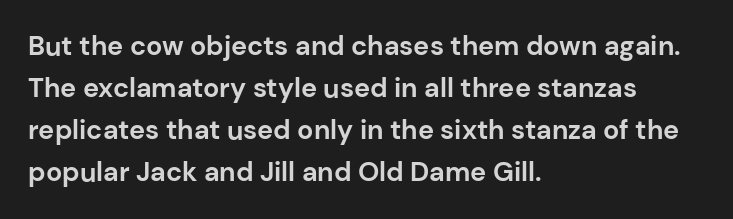
Q: Is the text bold? A: Yes.
Q: Is the text italic (slanted)? A: No, it is upright.
Q: Is the text underlined? A: No.
Q: How is the paragraph aligned? A: Left-aligned.
Q: Is the spacing between letters normal or unusually wide? A: Normal.
Q: Is the spacing between lines tight, normal or loose? A: Normal.
